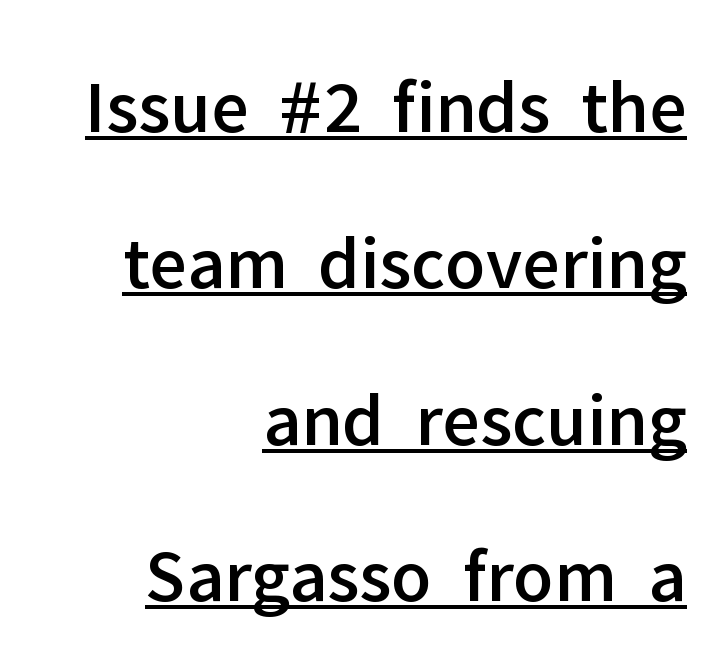
The image shows 77 px sans-serif type, upright; set right-aligned, loose line spacing (2.03x), normal letter spacing, underlined; low stroke contrast and a medium x-height.
